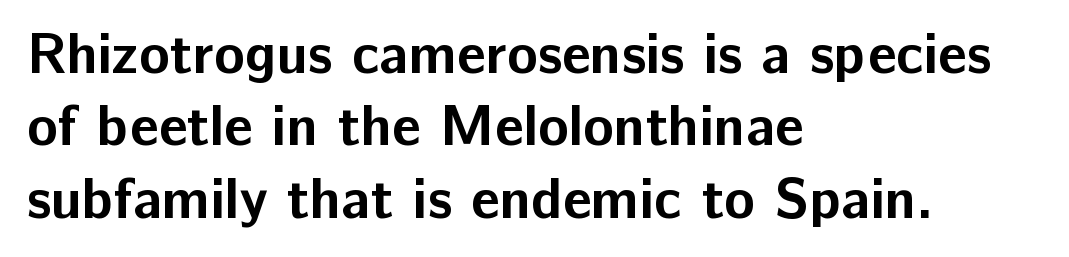
The image shows 57 px bold sans-serif type, upright; set left-aligned, normal line spacing (1.27x), normal letter spacing, not underlined; low stroke contrast and a medium x-height.
